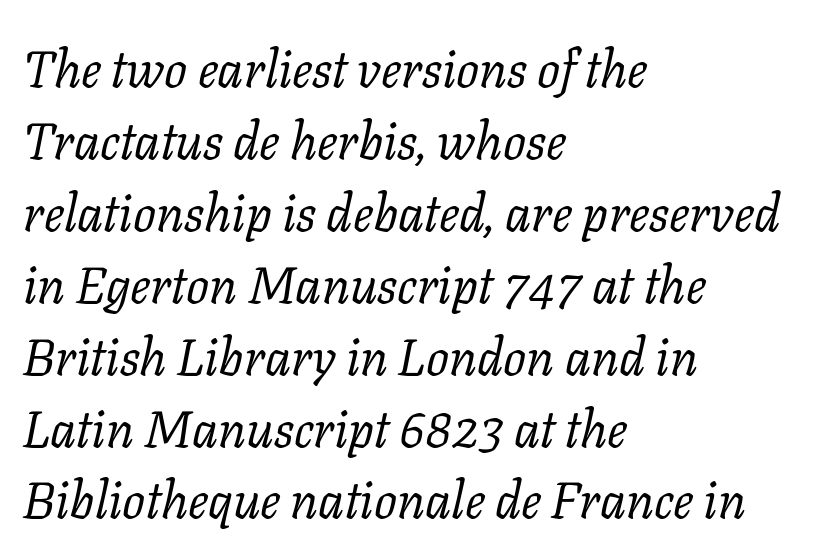
{"serif": "yes", "italic": "yes", "lean": "right", "slant_degrees": 11, "bold": "no", "weight": "regular", "width": "normal", "stroke_contrast": "low", "x_height": "medium", "monospaced": "no", "underline": "no", "align": "left", "line_spacing": "normal", "line_spacing_ratio": 1.41, "letter_spacing": "normal", "letter_spacing_em": 0.0, "glyph_px": 51}
